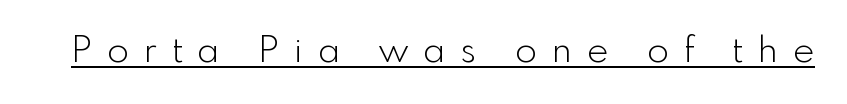
Q: Is the text bold? A: No.
Q: Is the text italic (slanted)? A: No, it is upright.
Q: Is the typeface a serif or a sans-serif typeface? A: Sans-serif.
Q: Is the text underlined? A: Yes.
Q: Is the spacing between letters normal or unusually wide? A: Unusually wide.
Q: Width (condensed, normal, or wide)? A: Normal.
Q: x-height? A: Small.
Q: Monospaced? A: No.
